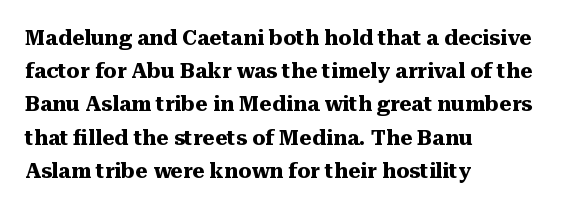
{"italic": "no", "bold": "yes", "underline": "no", "align": "left", "line_spacing": "normal", "line_spacing_ratio": 1.58, "letter_spacing": "normal", "letter_spacing_em": 0.0, "glyph_px": 21}
